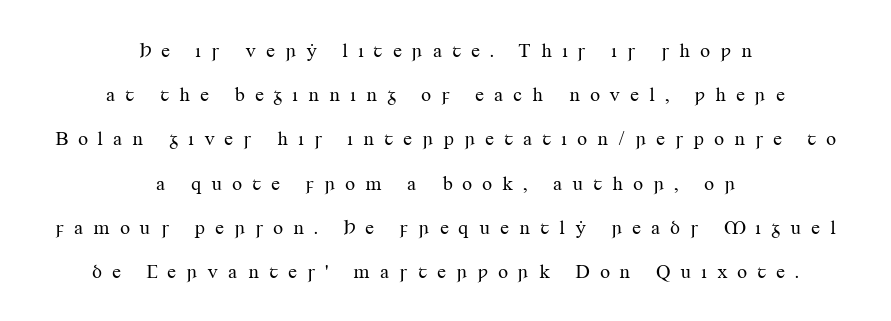
Q: Is the text bold? A: No.
Q: Is the text italic (slanted)? A: No, it is upright.
Q: Is the text underlined? A: No.
Q: How is the paragraph aligned? A: Centered.
Q: Is the spacing between letters normal or unusually wide? A: Unusually wide.
Q: Is the spacing between lines tight, normal or loose? A: Loose.
